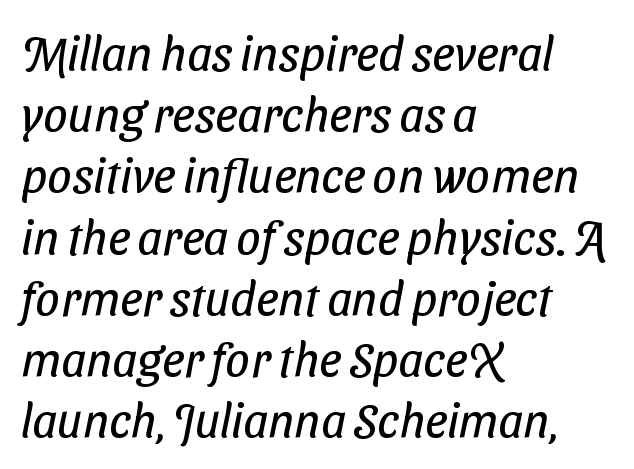
The image shows 49 px regular-weight, condensed sans-serif type; set left-aligned, normal line spacing (1.25x), normal letter spacing, not underlined; low stroke contrast and a medium x-height.
